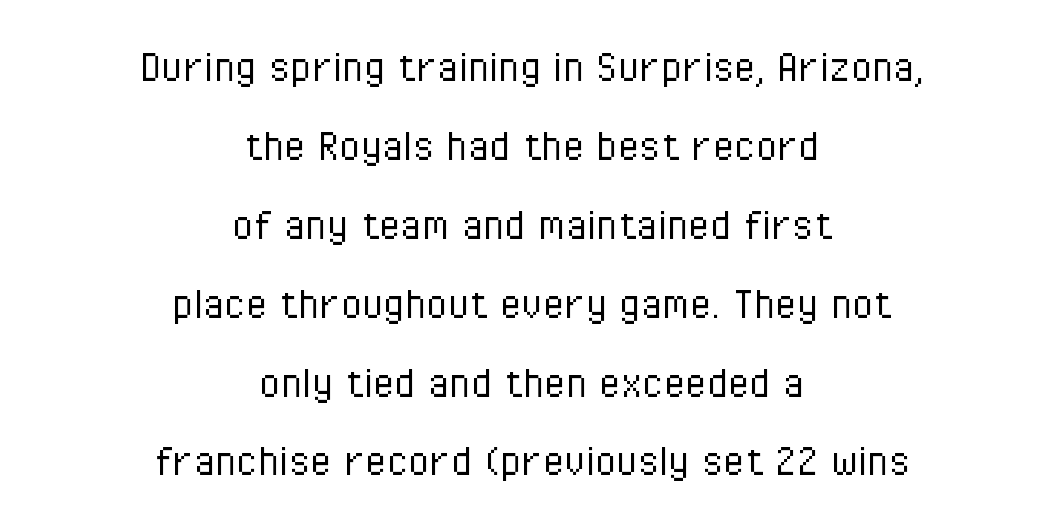
The image shows 49 px light, condensed sans-serif type, upright; set centered, normal line spacing (1.61x), normal letter spacing, not underlined; low stroke contrast and a medium x-height.
